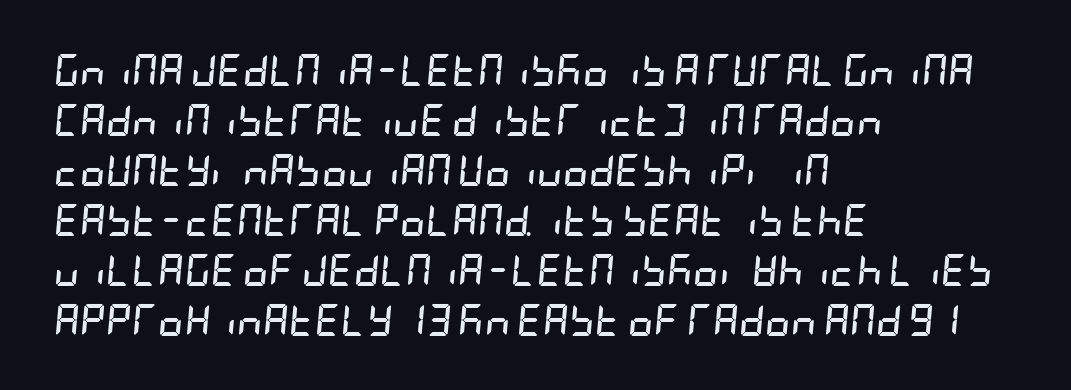
Q: Is the text bold? A: Yes.
Q: Is the text italic (slanted)? A: Yes, it leans right by about 5 degrees.
Q: Is the text underlined? A: No.
Q: How is the paragraph aligned? A: Left-aligned.
Q: Is the spacing between letters normal or unusually wide? A: Normal.
Q: Is the spacing between lines tight, normal or loose? A: Normal.
Q: Width (condensed, normal, or wide)? A: Condensed.
Q: Stroke contrast? A: Low.
Q: x-height? A: Large.
